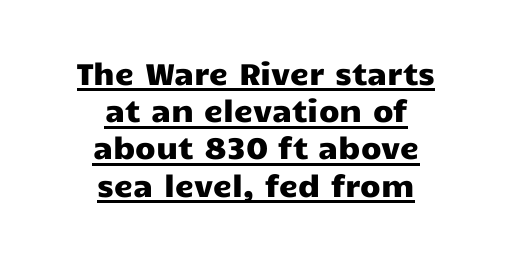
Note: no serifs on the glyphs. This is roman type, the default non-slanted kind. If you folded the block vertically in half, each line would mirror itself in length. The rendering uses natural spacing where letterforms have individual widths. A rule runs beneath these lines of type.
